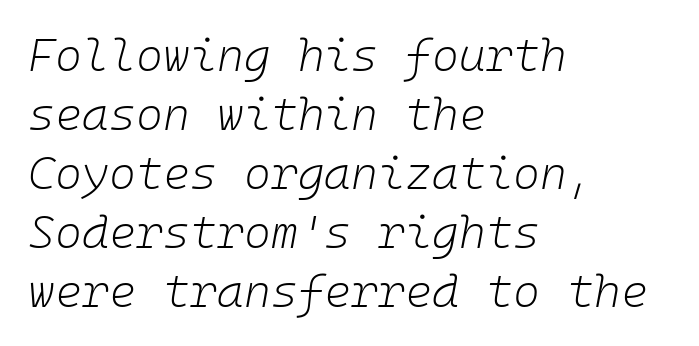
Q: Is the text bold? A: No.
Q: Is the text italic (slanted)? A: Yes, it leans right by about 10 degrees.
Q: Is the text underlined? A: No.
Q: How is the paragraph aligned? A: Left-aligned.
Q: Is the spacing between letters normal or unusually wide? A: Normal.
Q: Is the spacing between lines tight, normal or loose? A: Normal.
Q: Width (condensed, normal, or wide)? A: Normal.
Q: Stroke contrast? A: Low.
Q: x-height? A: Medium.
Q: Monospaced? A: Yes.
